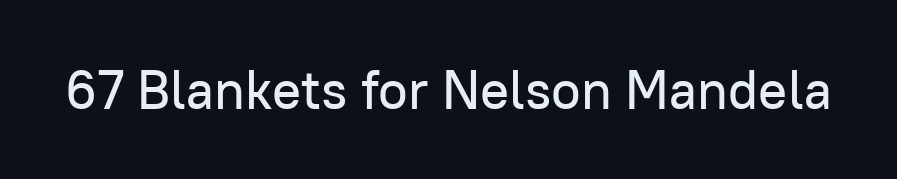
Check under the words: just untouched page. Observe the ordinary spacing: letters are neighbours, not strangers. The type family on display is of the sans-serif kind. Here the designer chose a conventional face with non-uniform glyph widths. The typography opts for an upright posture over an oblique one.
